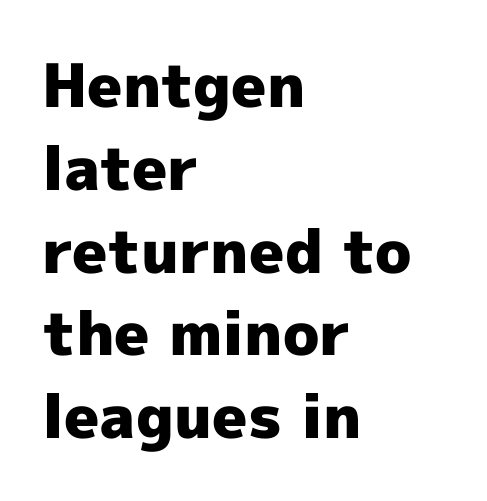
The image shows 60 px heavy sans-serif type, upright; set left-aligned, normal line spacing (1.38x), normal letter spacing, not underlined; a medium x-height.
